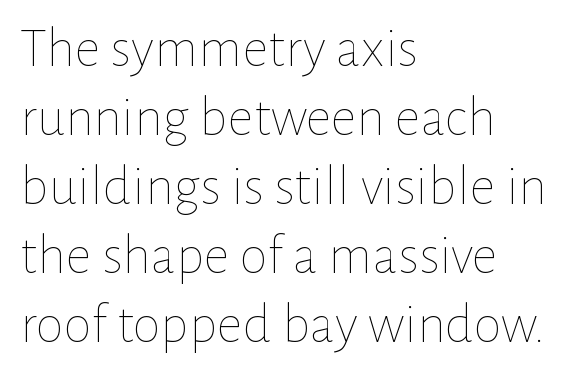
A light-to-regular cut is what we see here. Is this a fixed-width face? No — the glyphs have proportional, varying widths. Letter spacing: default. The baseline area is clear.
